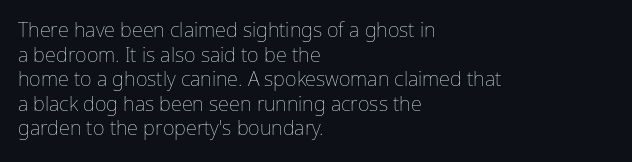
{"italic": "no", "bold": "no", "underline": "no", "align": "left", "line_spacing_ratio": 1.23, "letter_spacing": "normal", "letter_spacing_em": 0.0, "glyph_px": 20}
